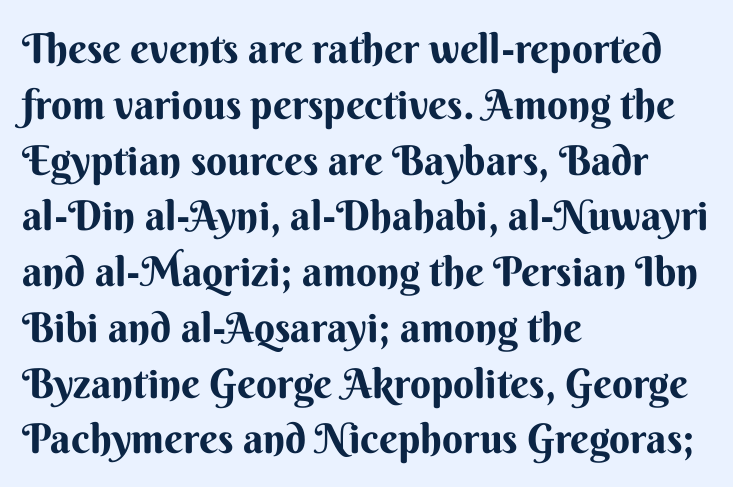
Q: Is the text bold? A: Yes.
Q: Is the text italic (slanted)? A: No, it is upright.
Q: Is the typeface a serif or a sans-serif typeface? A: Sans-serif.
Q: Is the text underlined? A: No.
Q: How is the paragraph aligned? A: Left-aligned.
Q: Is the spacing between letters normal or unusually wide? A: Normal.
Q: Is the spacing between lines tight, normal or loose? A: Normal.
Q: Width (condensed, normal, or wide)? A: Normal.
Q: Stroke contrast? A: Medium.
Q: x-height? A: Small.
Q: Monospaced? A: No.
